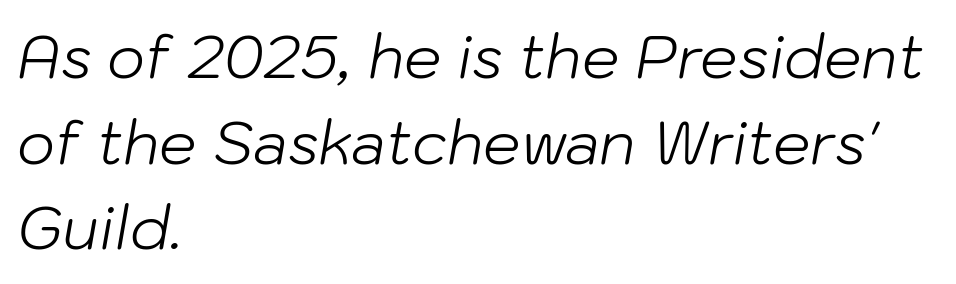
A normal amount of white space separates one row of letters from the next. Character widths vary here, with narrow letters taking less room than wide ones. Every character sits at an angle, as italics do. The typeface has the unassuming heft of standard copy or less.
